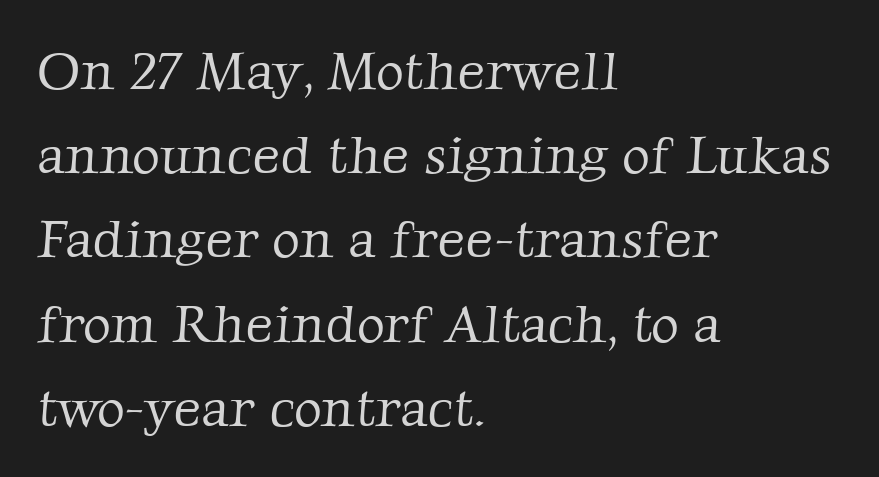
Old-style or modern, the face here clearly has serifs. Note the varied advance widths — an 'i' is clearly narrower than an 'm'. This rendering uses left alignment, leaving the right contour irregular. Whoever set this chose a conventional vertical rhythm. The font sits on the lighter half of the weight spectrum, regular included.
